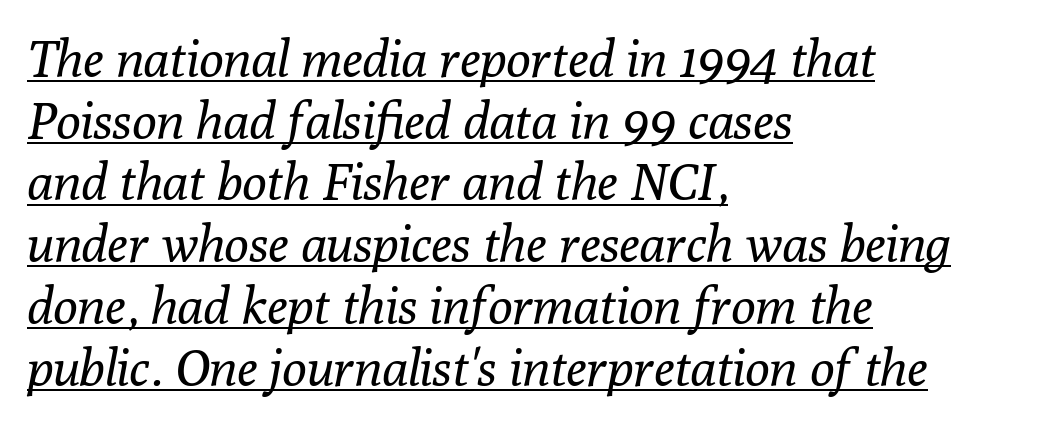
Q: Is the text bold? A: No.
Q: Is the text italic (slanted)? A: Yes, it leans right by about 10 degrees.
Q: Is the typeface a serif or a sans-serif typeface? A: Serif.
Q: Is the text underlined? A: Yes.
Q: How is the paragraph aligned? A: Left-aligned.
Q: Is the spacing between letters normal or unusually wide? A: Normal.
Q: Width (condensed, normal, or wide)? A: Normal.
Q: Stroke contrast? A: Low.
Q: x-height? A: Medium.
Q: Monospaced? A: No.
